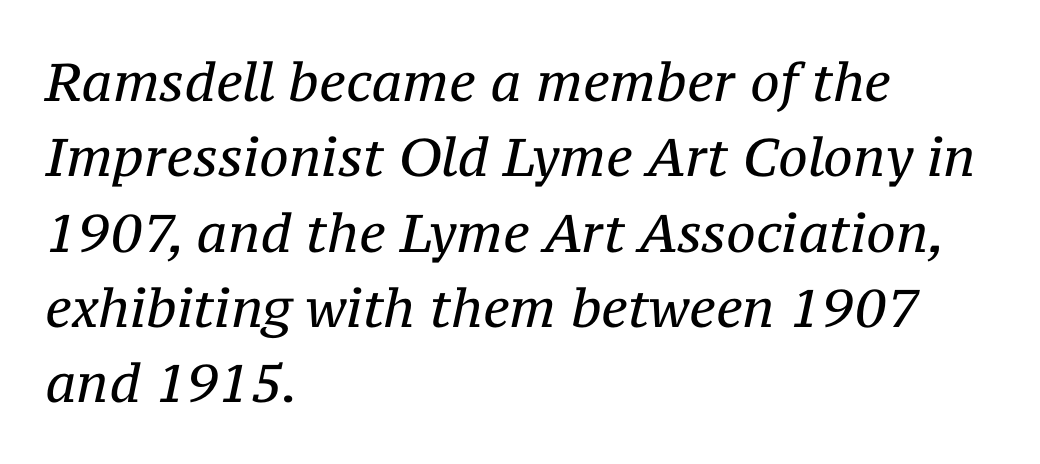
Q: Is the text bold? A: No.
Q: Is the text italic (slanted)? A: Yes, it leans right by about 12 degrees.
Q: Is the typeface a serif or a sans-serif typeface? A: Serif.
Q: Is the text underlined? A: No.
Q: How is the paragraph aligned? A: Left-aligned.
Q: Is the spacing between letters normal or unusually wide? A: Normal.
Q: Is the spacing between lines tight, normal or loose? A: Normal.
Q: Width (condensed, normal, or wide)? A: Normal.
Q: Stroke contrast? A: Medium.
Q: x-height? A: Medium.
Q: Monospaced? A: No.
